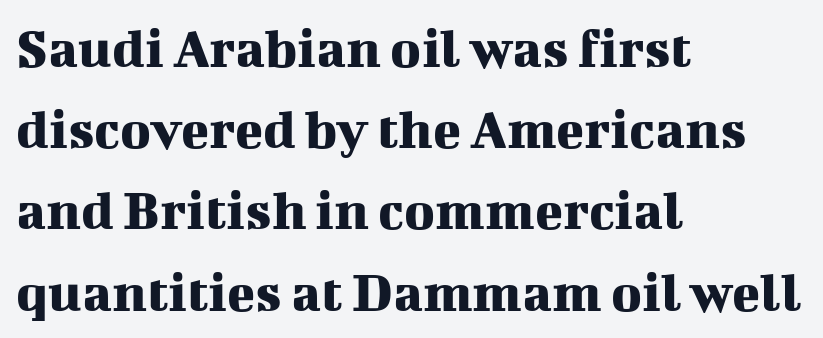
{"serif": "yes", "italic": "no", "width": "normal", "stroke_contrast": "medium", "x_height": "medium", "monospaced": "no", "underline": "no", "align": "left", "line_spacing": "normal", "line_spacing_ratio": 1.4, "letter_spacing": "normal", "letter_spacing_em": 0.0, "glyph_px": 58}
